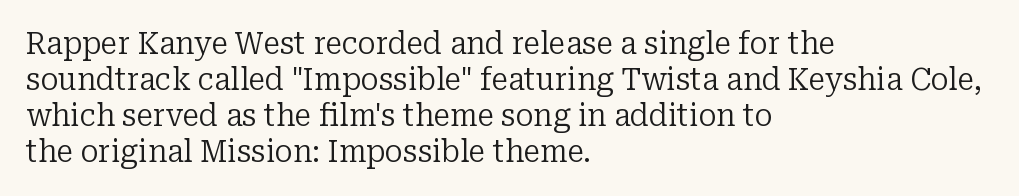
Check under the words: just untouched page. The typesetting does not lean heavy: it is not bold. What stands out about the letter spacing? Nothing — it is the standard amount. The font family rendered here belongs to the serif group. Here the designer chose a conventional face with non-uniform glyph widths. Posture: vertical.
